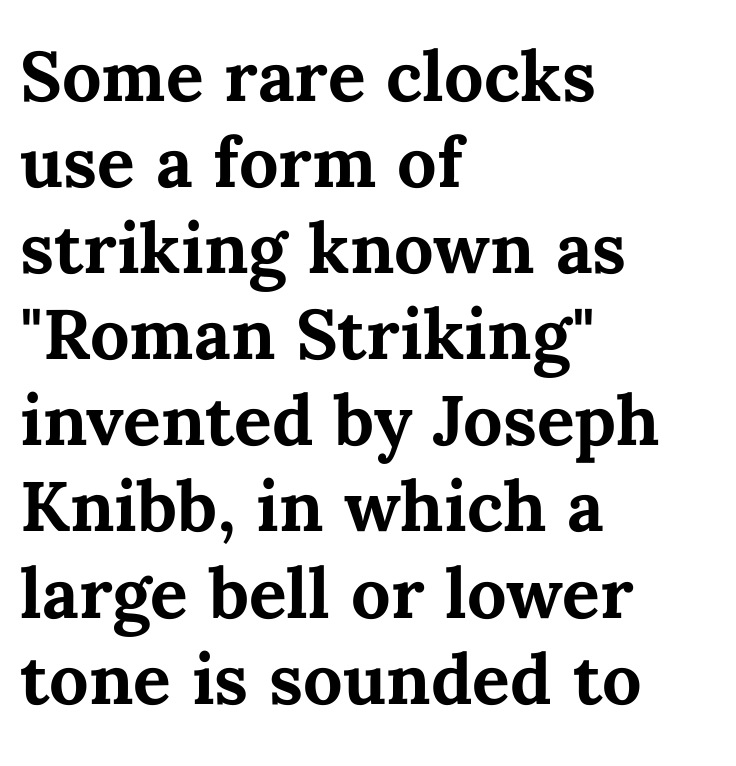
Only glyphs here, with clear space below each row. Honestly, the letter spacing is just normal — you wouldn't notice it. The passage shown is emphatically bold. The rag falls on the right side of this text block.
